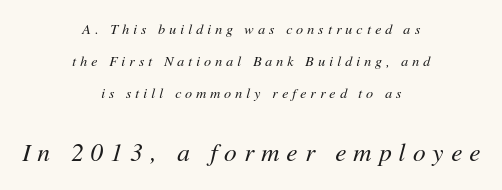
This sample uses expanded letter spacing, leaving extra air between glyphs. If you squint, the bottom block still reads clearly — it's the larger of the two. Letters rest on an invisible, unmarked baseline. The space between consecutive lines is lavish. Counters stay open thanks to moderate or lighter strokes. Horizontally, the lines are justified to the midpoint only.
